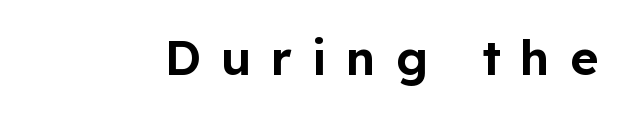
The image shows 48 px sans-serif type, upright; set unusually wide letter spacing (+0.41 em), not underlined; low stroke contrast and a medium x-height.
